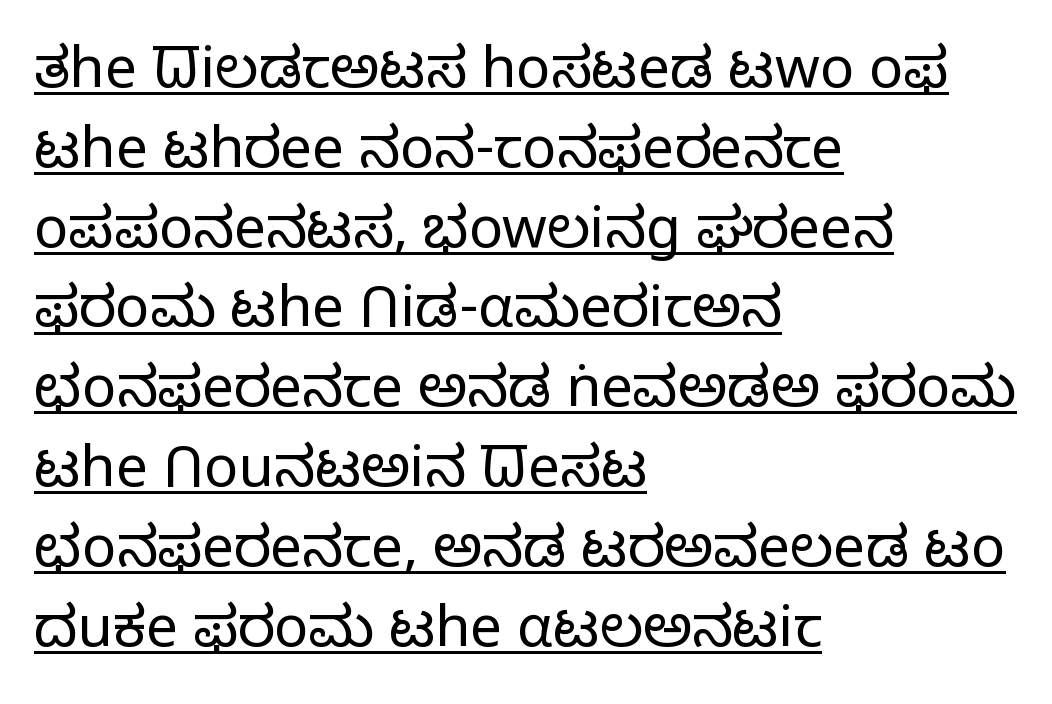
The image shows 57 px light sans-serif type, upright; set left-aligned, normal line spacing (1.4x), normal letter spacing, underlined; low stroke contrast and a medium x-height.
